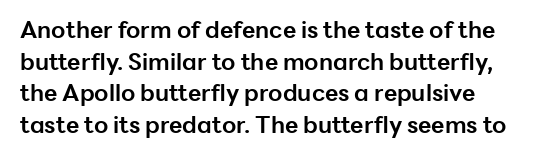
Q: Is the text bold? A: Yes.
Q: Is the text italic (slanted)? A: No, it is upright.
Q: Is the text underlined? A: No.
Q: Is the spacing between letters normal or unusually wide? A: Normal.
Q: Is the spacing between lines tight, normal or loose? A: Normal.
